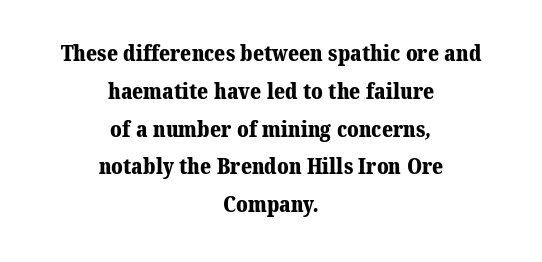
Q: Is the text bold? A: Yes.
Q: Is the text underlined? A: No.
Q: How is the paragraph aligned? A: Centered.
Q: Is the spacing between letters normal or unusually wide? A: Normal.
